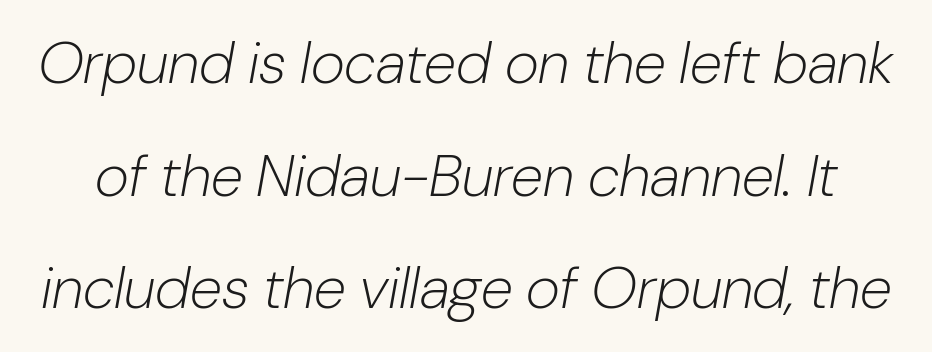
{"italic": "yes", "lean": "right", "slant_degrees": 10, "bold": "no", "weight": "light", "width": "normal", "stroke_contrast": "low", "x_height": "medium", "monospaced": "no", "underline": "no", "line_spacing": "loose", "line_spacing_ratio": 1.91, "letter_spacing": "normal", "letter_spacing_em": 0.0, "glyph_px": 59}
